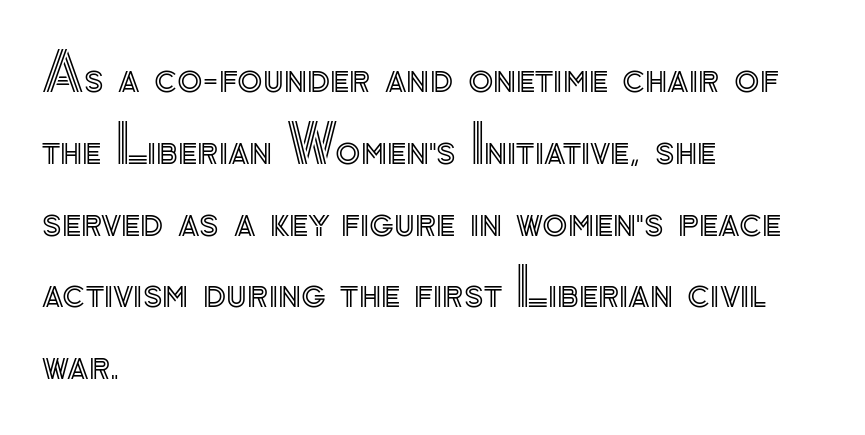
The face used here is proportionally spaced, like ordinary book or web type. This sample is left-justified, so line endings fall wherever the words run out. The rows are spaced the way most documents space them. Nobody touched the tracking dial on this one. Ordinary non-slanted type is in use. Underline: absent.
